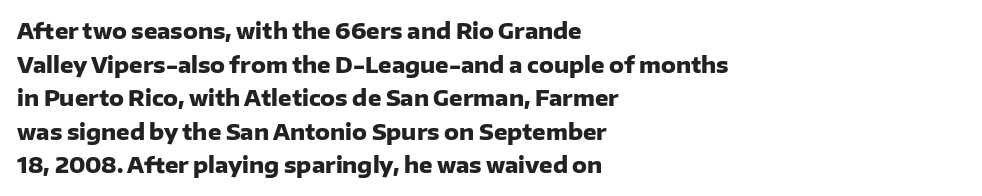
This sample uses plain, unmodified letter spacing. The lines are quadded left. If you measured baseline to baseline, you'd find a middling distance. A dark, heavy texture on the line: the type is bold. Unmarked baselines from the first word to the last.
